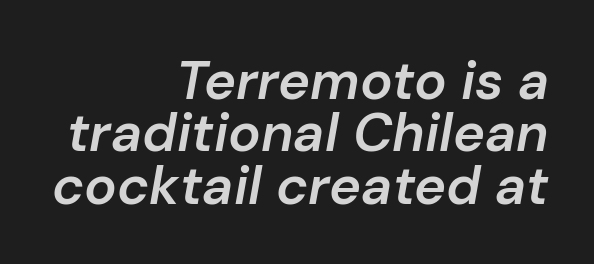
{"italic": "yes", "lean": "right", "slant_degrees": 10, "bold": "semi", "weight": "semibold", "width": "normal", "stroke_contrast": "low", "x_height": "medium", "monospaced": "no", "underline": "no", "align": "right", "line_spacing": "tight", "line_spacing_ratio": 0.97, "letter_spacing": "normal", "letter_spacing_em": 0.0, "glyph_px": 54}
